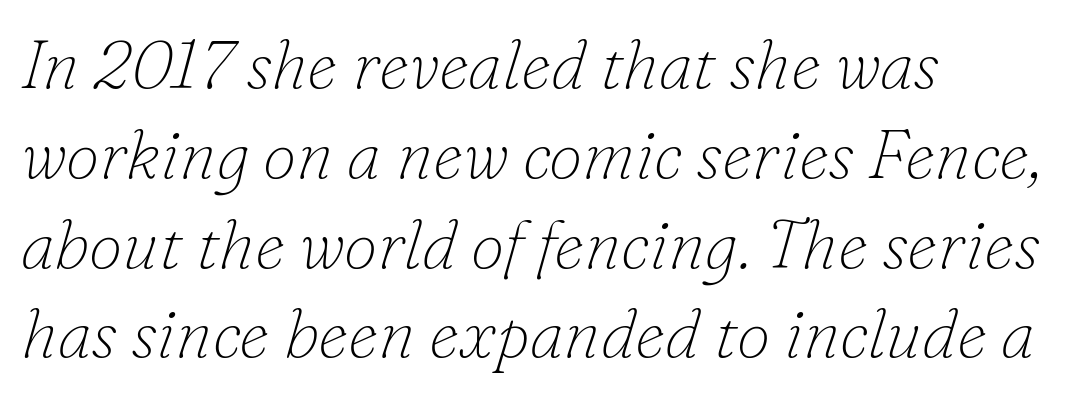
These lines are rendered in a variable-pitch font. Honestly, the row spacing looks completely unremarkable. Are there feet on the stems? There are — it's a serif. Beneath every word, the page is bare. Vertical stems look standard width or narrower in stroke.
